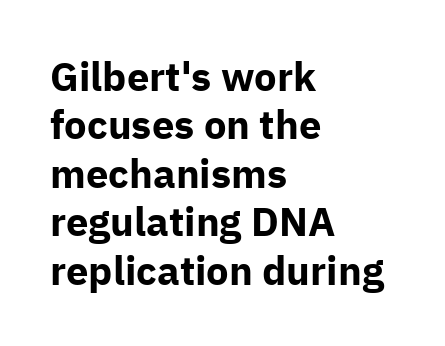
Q: Is the text bold? A: Yes.
Q: Is the text italic (slanted)? A: No, it is upright.
Q: Is the typeface a serif or a sans-serif typeface? A: Sans-serif.
Q: Is the text underlined? A: No.
Q: How is the paragraph aligned? A: Left-aligned.
Q: Is the spacing between letters normal or unusually wide? A: Normal.
Q: Width (condensed, normal, or wide)? A: Normal.
Q: Stroke contrast? A: Low.
Q: x-height? A: Medium.
Q: Monospaced? A: No.
